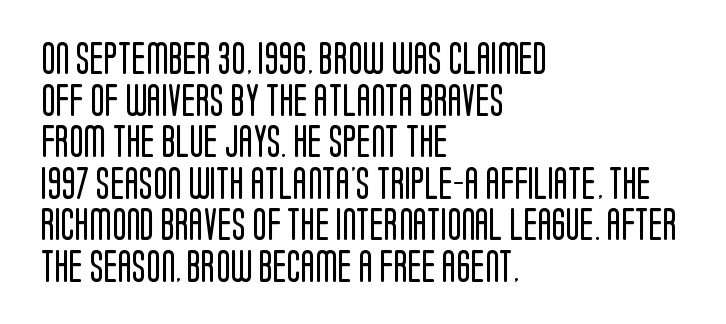
Q: Is the text bold? A: No.
Q: Is the text italic (slanted)? A: No, it is upright.
Q: Is the typeface a serif or a sans-serif typeface? A: Sans-serif.
Q: Is the text underlined? A: No.
Q: How is the paragraph aligned? A: Left-aligned.
Q: Is the spacing between letters normal or unusually wide? A: Normal.
Q: Is the spacing between lines tight, normal or loose? A: Normal.
Q: Width (condensed, normal, or wide)? A: Condensed.
Q: Stroke contrast? A: Low.
Q: x-height? A: Large.
Q: Monospaced? A: No.
